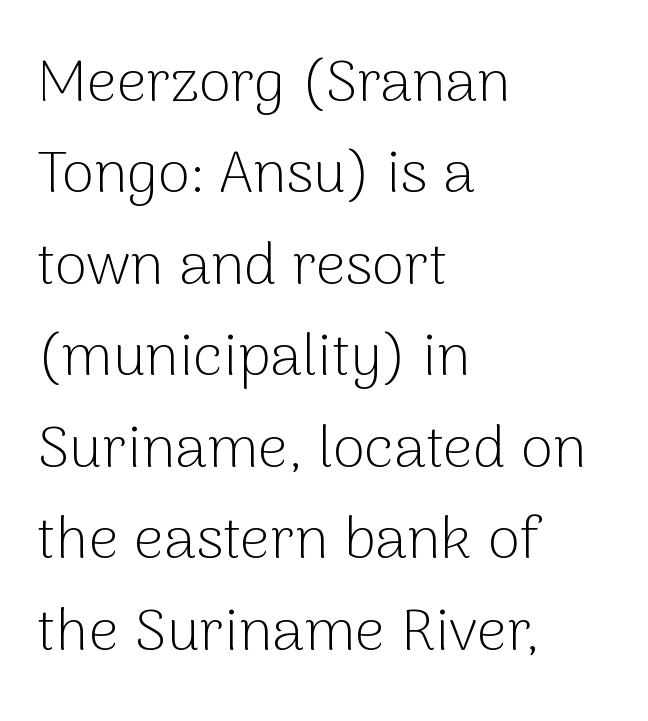
Q: Is the text bold? A: No.
Q: Is the text italic (slanted)? A: No, it is upright.
Q: Is the typeface a serif or a sans-serif typeface? A: Sans-serif.
Q: Is the text underlined? A: No.
Q: How is the paragraph aligned? A: Left-aligned.
Q: Is the spacing between letters normal or unusually wide? A: Normal.
Q: Is the spacing between lines tight, normal or loose? A: Normal.
Q: Width (condensed, normal, or wide)? A: Normal.
Q: Stroke contrast? A: Low.
Q: x-height? A: Medium.
Q: Monospaced? A: No.
